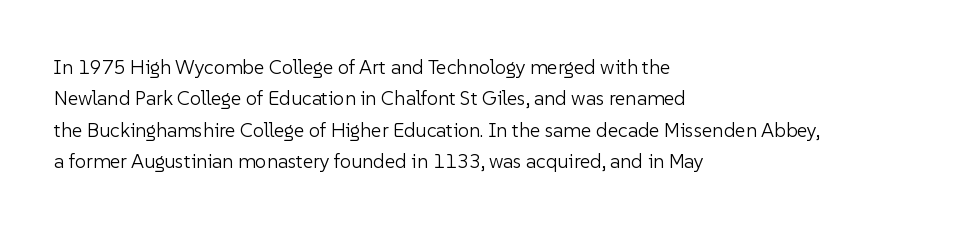
Q: Is the text bold? A: No.
Q: Is the text italic (slanted)? A: No, it is upright.
Q: Is the text underlined? A: No.
Q: How is the paragraph aligned? A: Left-aligned.
Q: Is the spacing between letters normal or unusually wide? A: Normal.
Q: Is the spacing between lines tight, normal or loose? A: Normal.
